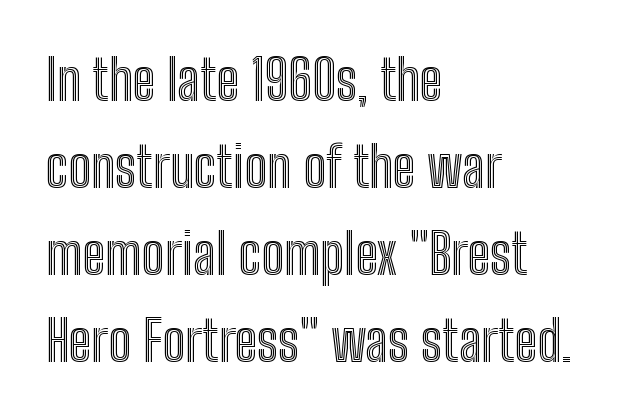
Q: Is the text italic (slanted)? A: No, it is upright.
Q: Is the text underlined? A: No.
Q: How is the paragraph aligned? A: Left-aligned.
Q: Is the spacing between letters normal or unusually wide? A: Normal.
Q: Is the spacing between lines tight, normal or loose? A: Normal.
Q: Width (condensed, normal, or wide)? A: Condensed.
Q: x-height? A: Medium.
Q: Monospaced? A: No.
